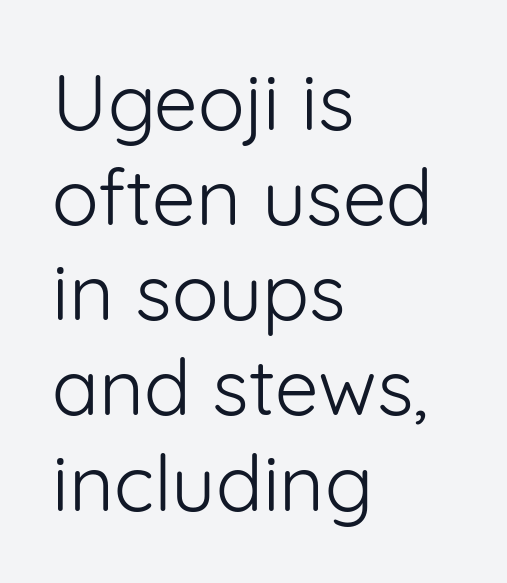
Characters follow at the spacing the type designer built in. Type without underlining. The text was rendered using a sans face with plain stroke endings. All the whitespace from short lines collects on the right.
